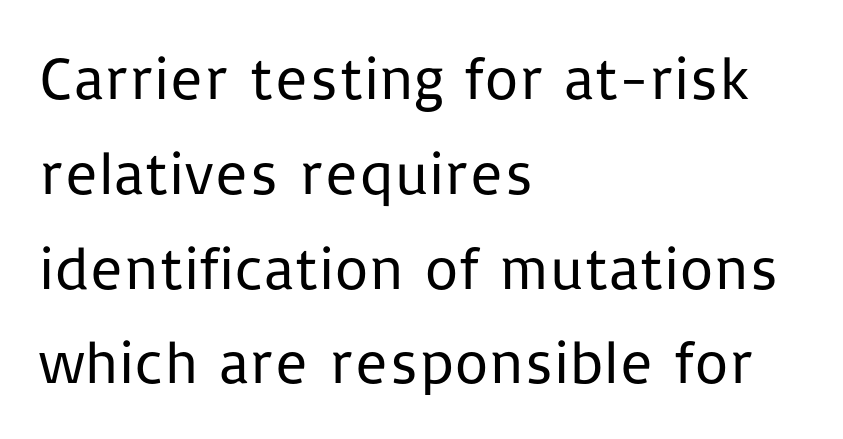
{"serif": "no", "italic": "no", "bold": "no", "weight": "regular", "width": "normal", "stroke_contrast": "low", "x_height": "medium", "monospaced": "no", "underline": "no", "align": "left", "line_spacing": "normal", "line_spacing_ratio": 1.58, "letter_spacing": "normal", "letter_spacing_em": 0.0, "glyph_px": 60}
